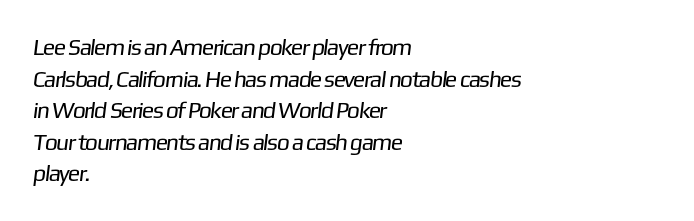
Q: Is the text bold? A: No.
Q: Is the text underlined? A: No.
Q: How is the paragraph aligned? A: Left-aligned.
Q: Is the spacing between letters normal or unusually wide? A: Normal.
Q: Is the spacing between lines tight, normal or loose? A: Normal.
